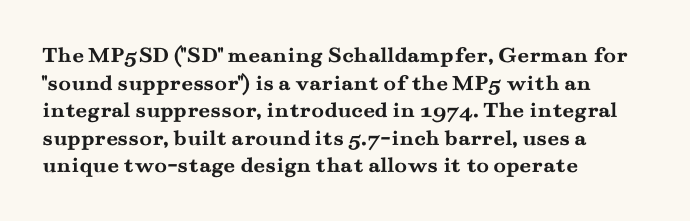
The image shows 23 px bold type, upright; set left-aligned, line spacing 1.2x, normal letter spacing, not underlined.
